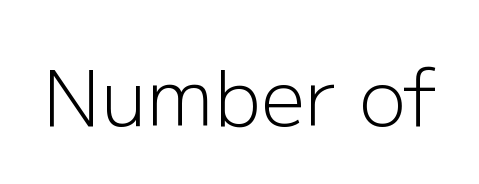
The font family rendered here belongs to the sans-serif group. Every stem runs plumb, perpendicular to the baseline. The letters advance in unequal steps, a hallmark of proportional type. The typeface has the unassuming heft of standard copy or less. Tracking value appears to be zero — textbook default spacing. The zone under the glyphs is completely vacant.
